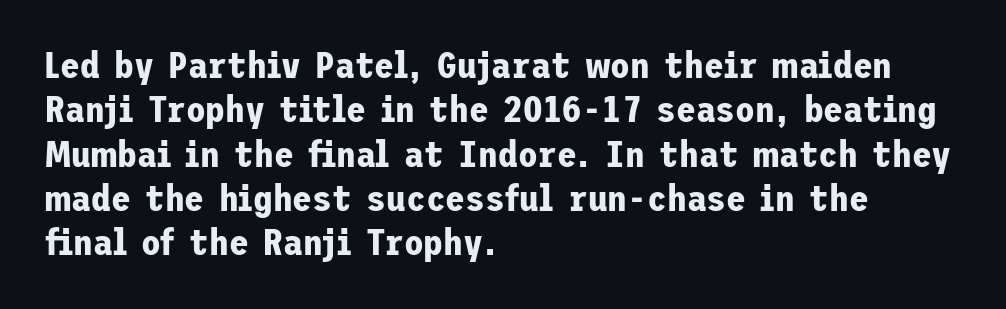
Nope, not italic — everything's standing straight. The typesetter chose a ragged-right arrangement here. You'd pick this weight for a headline — it's a proper bold. Glyph-to-glyph distance matches everyday printed text. Bare-footed words on every line.
